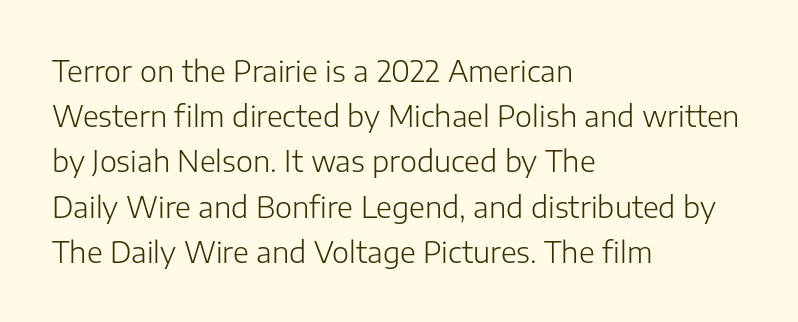
If you measured baseline to baseline, you'd find a middling distance. Looks like regular typesetting: each glyph gets only the width it needs. The foot of each line stays bare and open. A roman cut, with each character standing at attention. Typeset ragged right — the left edge is the straight one. No chunkiness to these letters — they're not bold.
